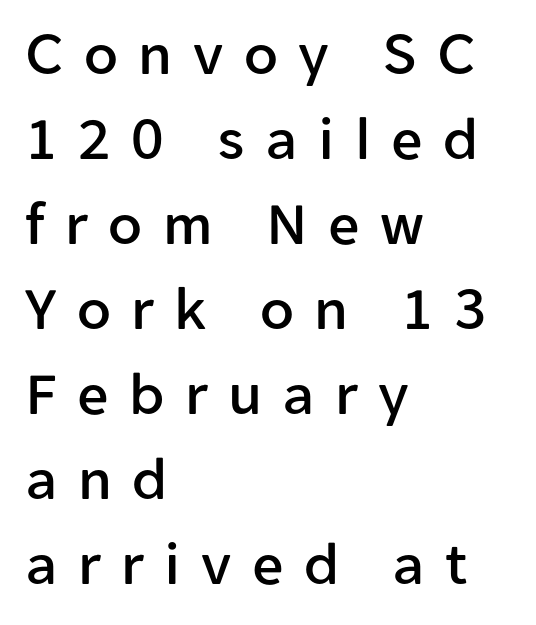
The image shows 62 px sans-serif type, upright; set left-aligned, normal line spacing (1.37x), unusually wide letter spacing (+0.33 em), not underlined; low stroke contrast and a medium x-height.
